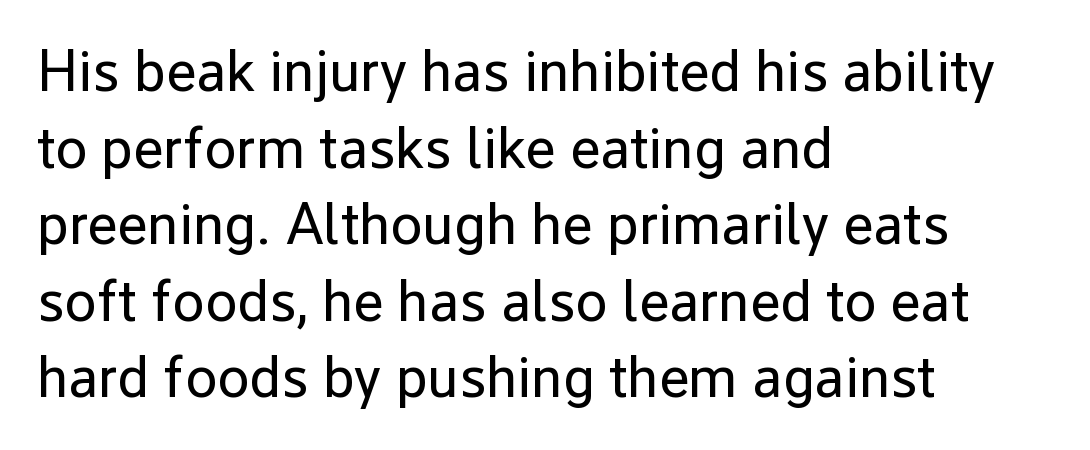
The image shows 58 px regular-weight sans-serif type, upright; set left-aligned, normal line spacing (1.32x), normal letter spacing, not underlined; low stroke contrast and a medium x-height.
